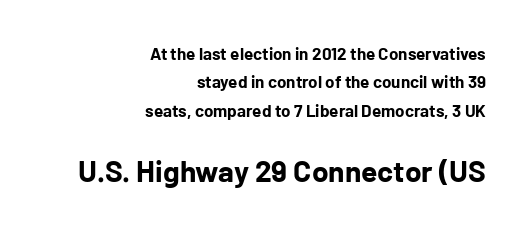
{"serif": "no", "italic": "no", "bold": "yes", "weight": "bold", "width": "normal", "stroke_contrast": "low", "x_height": "medium", "monospaced": "no", "underline": "no", "align": "right", "line_spacing": "normal", "line_spacing_ratio": 1.67, "letter_spacing": "normal", "letter_spacing_em": 0.0, "larger_block": "second", "size_ratio": 1.76, "glyph_px": 30}
